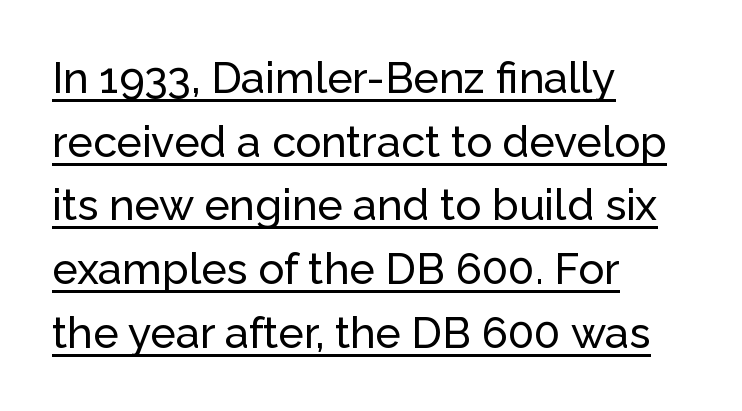
The image shows 43 px sans-serif type, upright; set left-aligned, normal line spacing (1.48x), normal letter spacing, underlined; low stroke contrast and a medium x-height.
